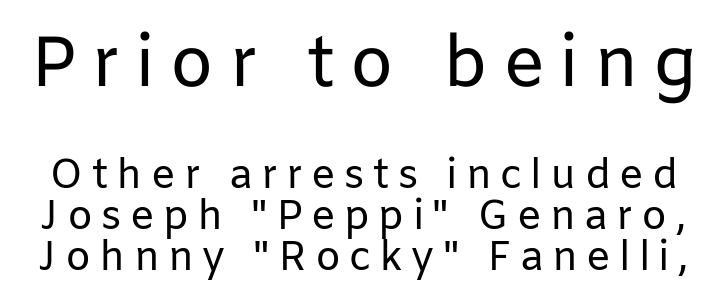
Inter-character spacing is expanded well beyond the font's built-in metrics. This is not heavy type; no bold has been used. Check the space under the baseline: it is left empty. Reading down the column, the eye jumps only a short way to each next line.
